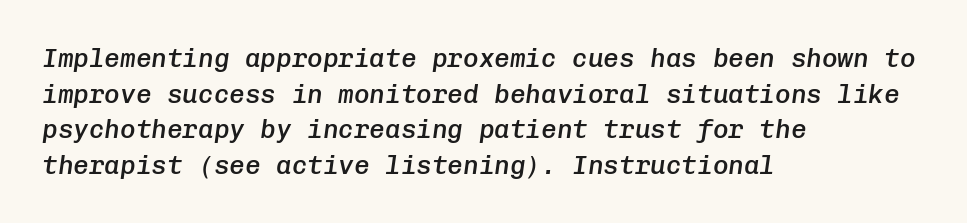
Q: Is the text bold? A: Semi-bold.
Q: Is the text italic (slanted)? A: Yes, it leans right by about 8 degrees.
Q: Is the text underlined? A: No.
Q: How is the paragraph aligned? A: Left-aligned.
Q: Is the spacing between letters normal or unusually wide? A: Normal.
Q: Is the spacing between lines tight, normal or loose? A: Normal.
